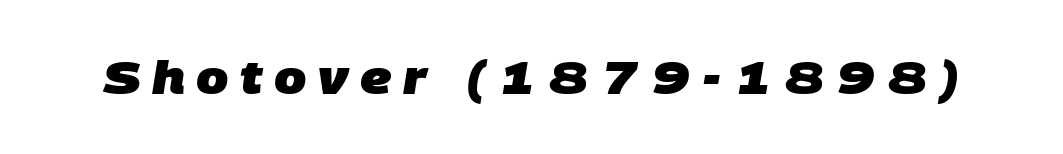
Q: Is the text bold? A: Yes.
Q: Is the typeface a serif or a sans-serif typeface? A: Sans-serif.
Q: Is the text underlined? A: No.
Q: Is the spacing between letters normal or unusually wide? A: Unusually wide.
Q: Width (condensed, normal, or wide)? A: Normal.
Q: Stroke contrast? A: Low.
Q: x-height? A: Large.
Q: Monospaced? A: No.
